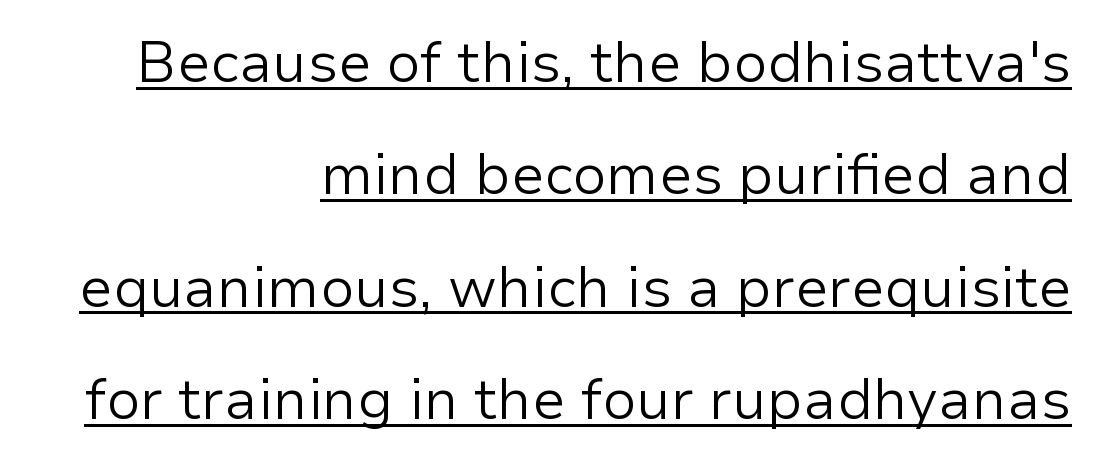
The image shows 57 px light sans-serif type, upright; set right-aligned, loose line spacing (1.97x), normal letter spacing, underlined; low stroke contrast and a medium x-height.
